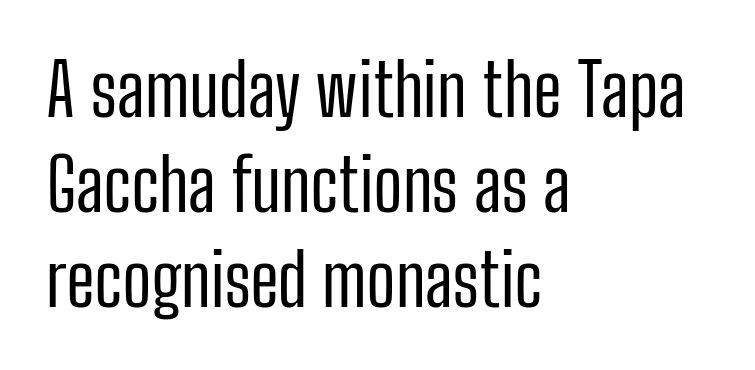
Underline: absent. Letterform terminals end flat and unadorned throughout the passage. Is there any slant? The stems are plumb. The rendering uses natural spacing where letterforms have individual widths. Leading: standard.
